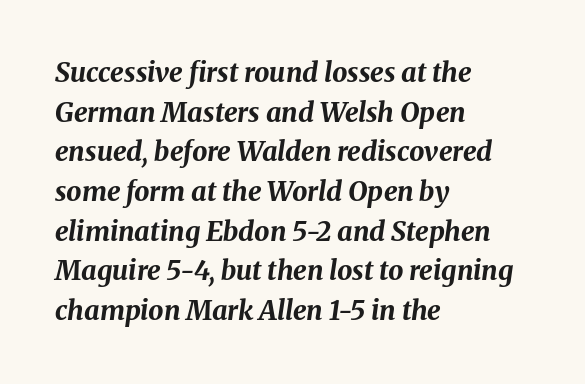
Q: Is the text bold? A: Yes.
Q: Is the text italic (slanted)? A: Yes, it leans right by about 8 degrees.
Q: Is the text underlined? A: No.
Q: How is the paragraph aligned? A: Left-aligned.
Q: Is the spacing between letters normal or unusually wide? A: Normal.
Q: Is the spacing between lines tight, normal or loose? A: Normal.
